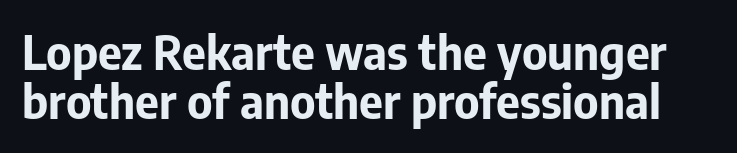
Is this a fixed-width face? No — the glyphs have proportional, varying widths. Rows of type sit shoulder to shoulder in the vertical direction. The face used here is rendered with its standard letterfit. The axis of the letterforms is exactly vertical.
